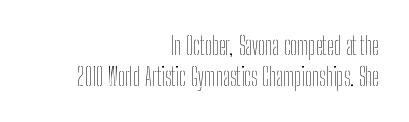
{"italic": "no", "bold": "no", "underline": "no", "align": "right", "line_spacing_ratio": 1.24, "letter_spacing": "normal", "letter_spacing_em": 0.0, "glyph_px": 25}
